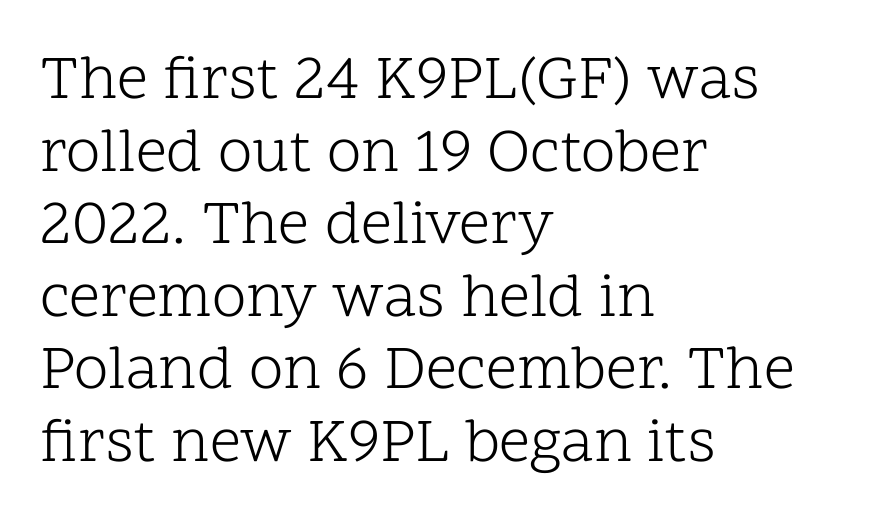
A clean baseline with only descenders dipping below it. This sample uses a serif face. Between one letter and the next there's only the usual sliver of space. The lines are quadded left. The rendering uses natural spacing where letterforms have individual widths. Vertical stems look standard width or narrower in stroke.
